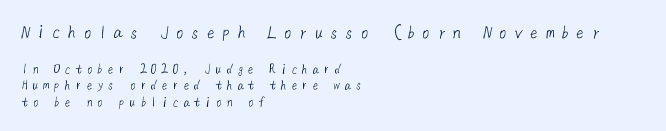
The earlier block is typeset at a bigger size than the later block. Words appear elongated and porous because spacing is wide. The typesetter chose a ragged-right arrangement here. The words here are not underlined. Compared with a typical body face, this is equally light or lighter still.
